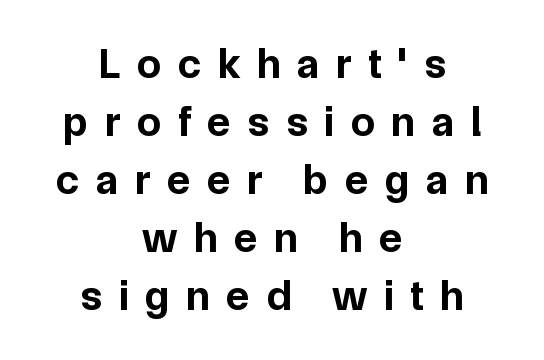
Q: Is the text bold? A: Yes.
Q: Is the text italic (slanted)? A: No, it is upright.
Q: Is the typeface a serif or a sans-serif typeface? A: Sans-serif.
Q: Is the text underlined? A: No.
Q: How is the paragraph aligned? A: Centered.
Q: Is the spacing between letters normal or unusually wide? A: Unusually wide.
Q: Is the spacing between lines tight, normal or loose? A: Normal.
Q: Width (condensed, normal, or wide)? A: Normal.
Q: Stroke contrast? A: Low.
Q: x-height? A: Medium.
Q: Monospaced? A: No.
